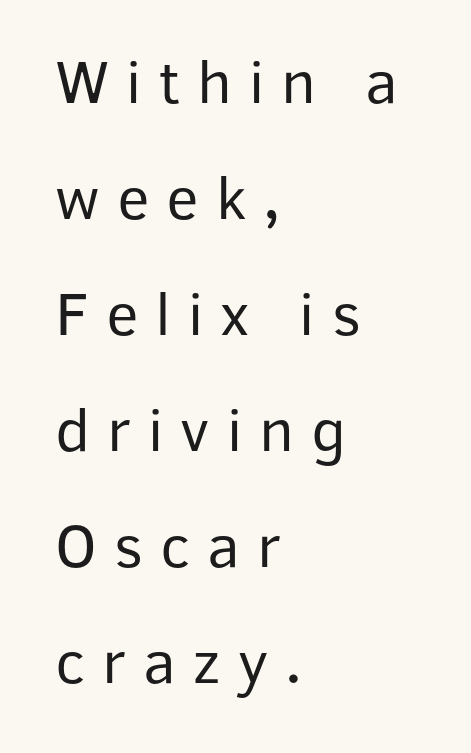
The image shows 63 px regular-weight sans-serif type, upright; set left-aligned, line spacing 1.84x, unusually wide letter spacing (+0.27 em), not underlined; low stroke contrast and a medium x-height.
